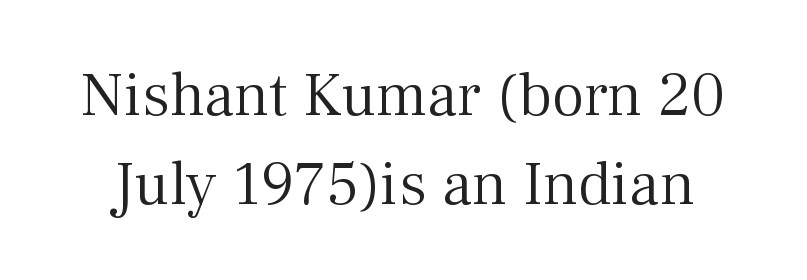
{"serif": "yes", "italic": "no", "bold": "no", "weight": "light", "width": "normal", "stroke_contrast": "medium", "x_height": "medium", "monospaced": "no", "underline": "no", "line_spacing": "normal", "line_spacing_ratio": 1.41, "letter_spacing": "normal", "letter_spacing_em": 0.0, "glyph_px": 63}
